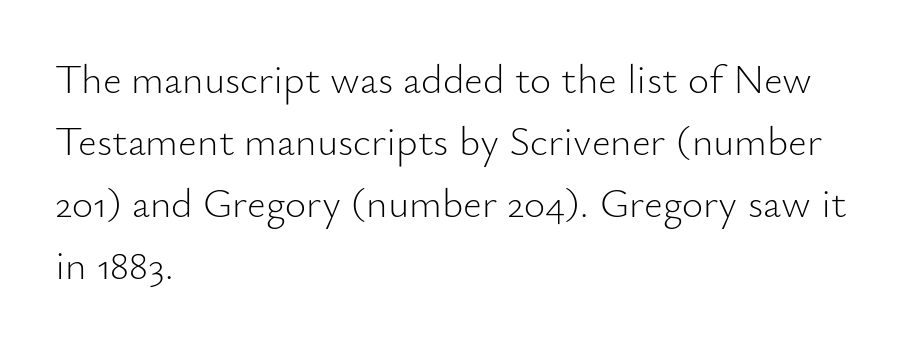
{"serif": "no", "italic": "no", "bold": "no", "weight": "light", "width": "normal", "stroke_contrast": "low", "x_height": "small", "monospaced": "no", "underline": "no", "align": "left", "line_spacing": "normal", "line_spacing_ratio": 1.51, "letter_spacing": "normal", "letter_spacing_em": 0.0, "glyph_px": 41}
